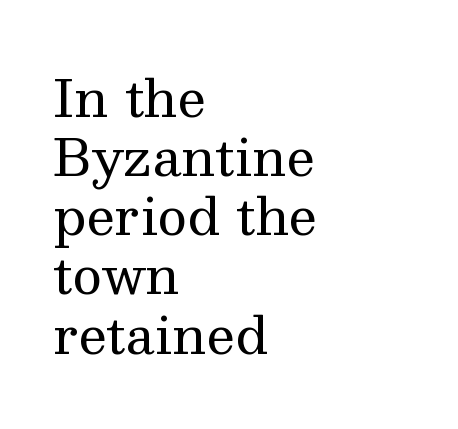
Q: Is the text bold? A: No.
Q: Is the text italic (slanted)? A: No, it is upright.
Q: Is the typeface a serif or a sans-serif typeface? A: Serif.
Q: Is the text underlined? A: No.
Q: How is the paragraph aligned? A: Left-aligned.
Q: Is the spacing between letters normal or unusually wide? A: Normal.
Q: Width (condensed, normal, or wide)? A: Normal.
Q: Stroke contrast? A: Medium.
Q: x-height? A: Medium.
Q: Monospaced? A: No.
